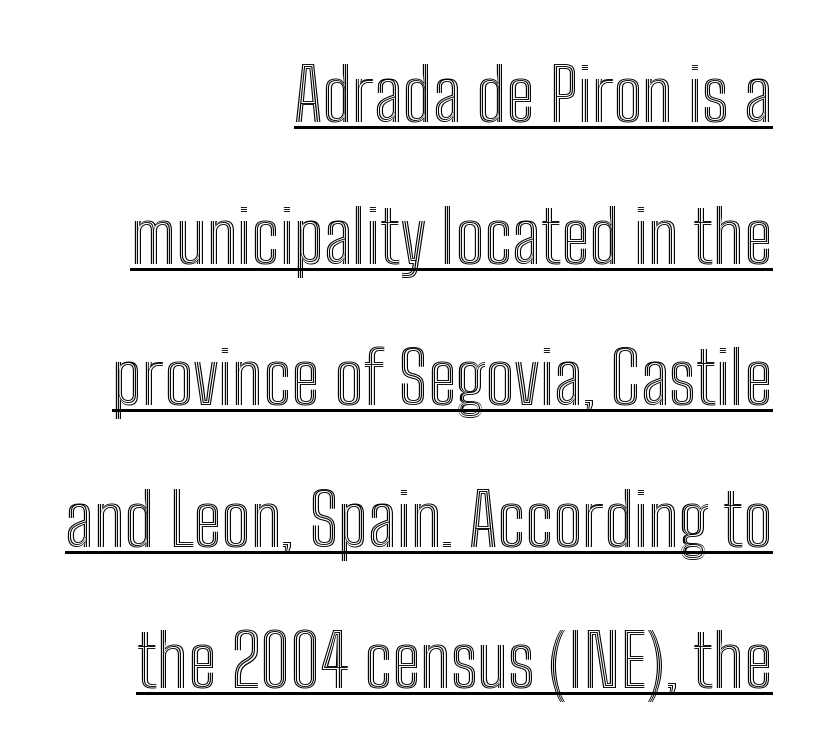
The image shows 73 px condensed type, upright; set right-aligned, loose line spacing (1.94x), normal letter spacing, underlined; a medium x-height.
